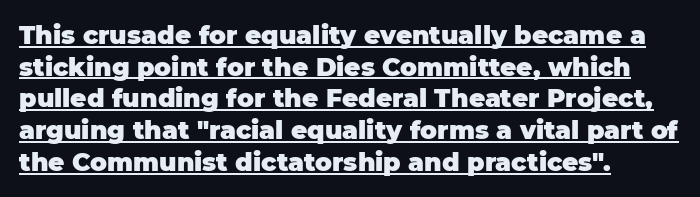
Q: Is the text bold? A: Yes.
Q: Is the text italic (slanted)? A: No, it is upright.
Q: Is the text underlined? A: Yes.
Q: How is the paragraph aligned? A: Left-aligned.
Q: Is the spacing between letters normal or unusually wide? A: Normal.
Q: Is the spacing between lines tight, normal or loose? A: Normal.
